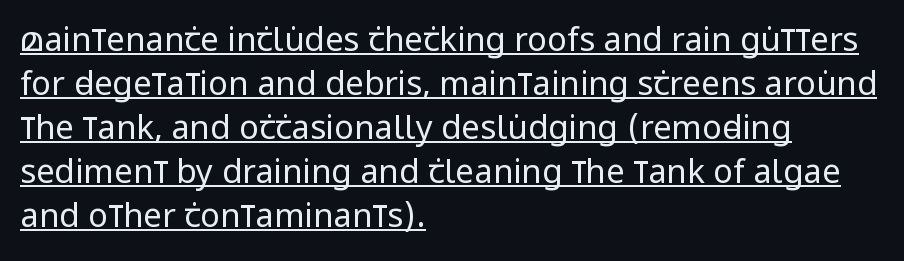
{"serif": "no", "italic": "no", "bold": "no", "weight": "regular", "width": "condensed", "stroke_contrast": "low", "x_height": "large", "monospaced": "no", "underline": "yes", "align": "left", "line_spacing": "normal", "line_spacing_ratio": 1.33, "letter_spacing": "normal", "letter_spacing_em": 0.0, "glyph_px": 33}
